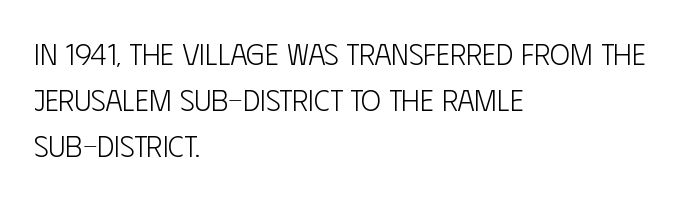
The line-height multiplier appears to be the usual default. The compositor pushed each line to the left boundary. Only glyphs here, with clear space below each row. The passage shown is typed in a proportional face where columns would drift. Glyph-to-glyph distance matches everyday printed text.
